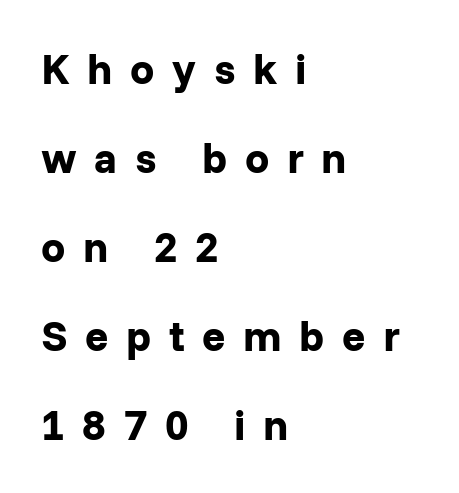
The image shows 43 px bold sans-serif type, upright; set left-aligned, loose line spacing (2.07x), unusually wide letter spacing (+0.41 em), not underlined; low stroke contrast and a medium x-height.
